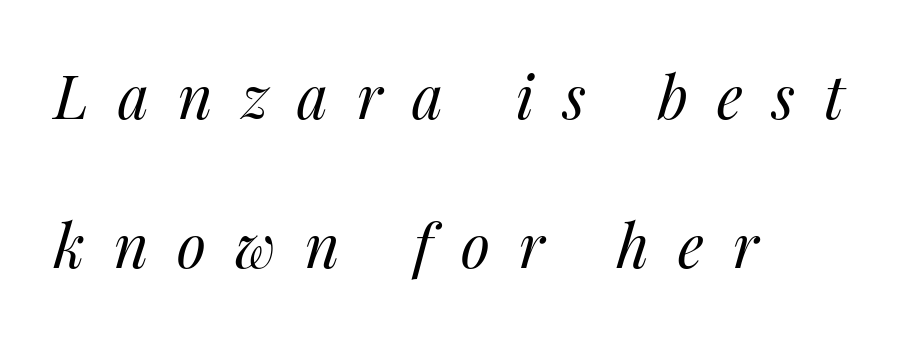
{"italic": "yes", "lean": "right", "slant_degrees": 14, "bold": "no", "weight": "regular", "width": "normal", "stroke_contrast": "medium", "x_height": "medium", "monospaced": "no", "underline": "no", "align": "left", "line_spacing": "loose", "line_spacing_ratio": 2.48, "letter_spacing": "wide", "letter_spacing_em": 0.48, "glyph_px": 60}
